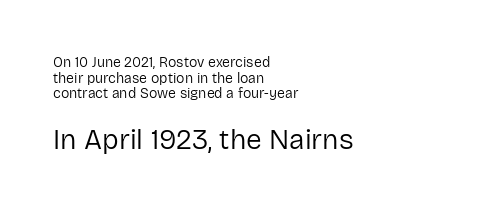
Q: Is the text bold? A: No.
Q: Is the text italic (slanted)? A: No, it is upright.
Q: Is the typeface a serif or a sans-serif typeface? A: Sans-serif.
Q: Is the text underlined? A: No.
Q: How is the paragraph aligned? A: Left-aligned.
Q: Is the spacing between letters normal or unusually wide? A: Normal.
Q: Is the spacing between lines tight, normal or loose? A: Tight.
Q: Which block of text is set in a larger size, the first (top) or the second (bottom)? A: The second (bottom) one.
Q: Width (condensed, normal, or wide)? A: Normal.
Q: Stroke contrast? A: Low.
Q: x-height? A: Medium.
Q: Monospaced? A: No.
